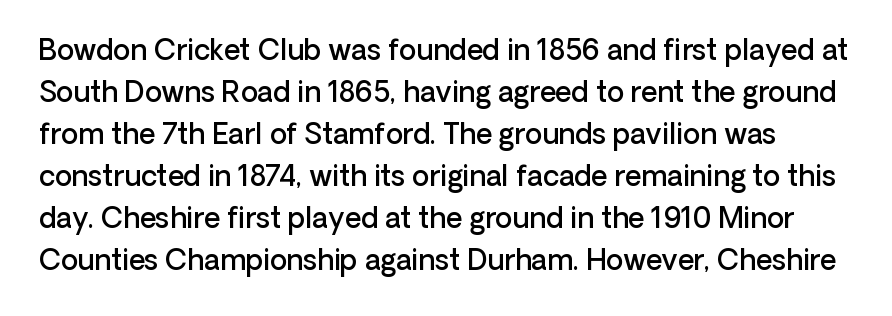
The image shows 28 px semibold sans-serif type, upright; set normal line spacing (1.5x), normal letter spacing, not underlined; low stroke contrast and a medium x-height.
